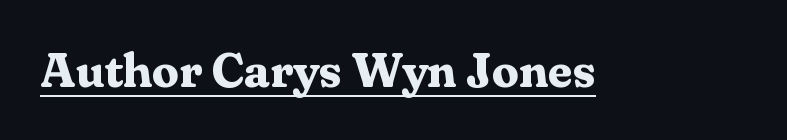
In designer terms, the underline attribute is active on this setting. Every stem runs plumb, perpendicular to the baseline. The letters advance in unequal steps, a hallmark of proportional type. The type is set solid horizontally, with unmodified tracking. Students, this is bold: see how much ink each stroke carries. The type family on display is of the serif kind.
